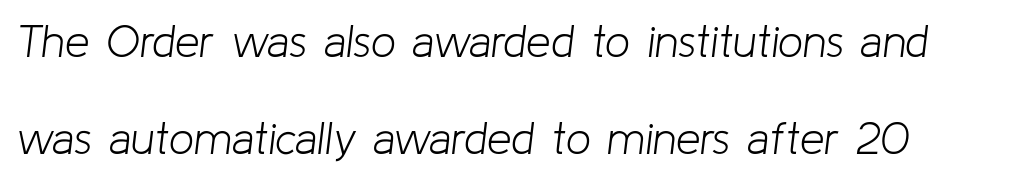
Q: Is the text bold? A: No.
Q: Is the text italic (slanted)? A: Yes, it leans right by about 8 degrees.
Q: Is the text underlined? A: No.
Q: Is the spacing between letters normal or unusually wide? A: Normal.
Q: Is the spacing between lines tight, normal or loose? A: Loose.
Q: Width (condensed, normal, or wide)? A: Normal.
Q: Stroke contrast? A: Low.
Q: x-height? A: Medium.
Q: Monospaced? A: No.
